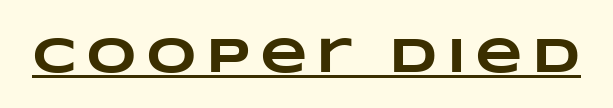
The image shows 49 px heavy, wide type; set underlined; low stroke contrast and a large x-height.
